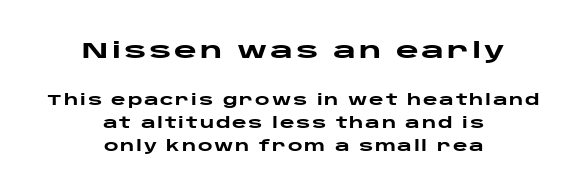
{"italic": "no", "bold": "yes", "underline": "no", "align": "center", "line_spacing": "normal", "line_spacing_ratio": 1.63, "larger_block": "first", "size_ratio": 1.57, "glyph_px": 22}
